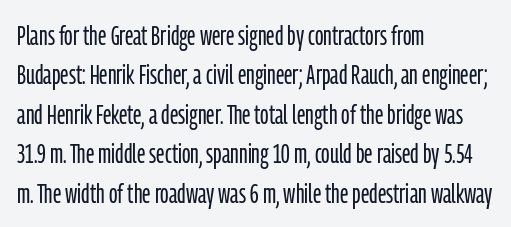
The image shows 28 px light, condensed sans-serif type, upright; set left-aligned, normal line spacing (1.41x), normal letter spacing, not underlined; low stroke contrast and a medium x-height.
